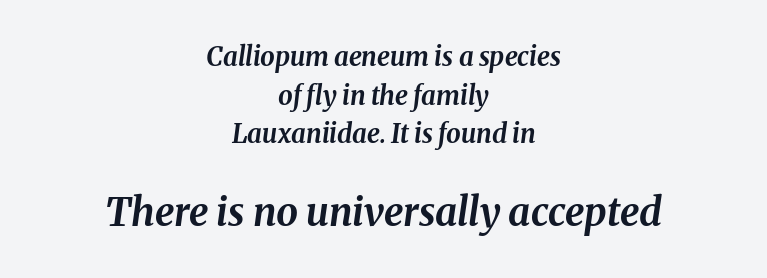
You can tell it's italic because the verticals aren't actually vertical. Type without underlining. This sample is center-justified, so both line endings float freely. Varying glyph widths throughout — classic text-font behaviour. The tracking reads as untouched default to a designer's eye. The designer left line spacing at the default.
